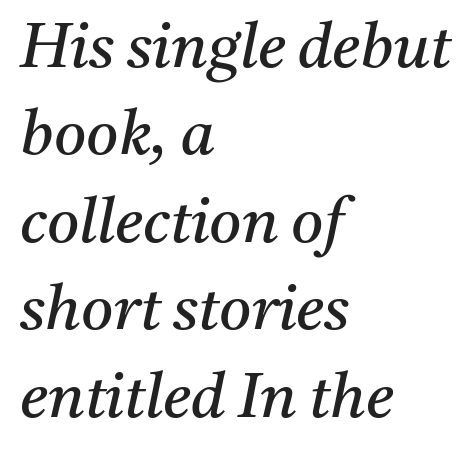
Q: Is the text bold? A: No.
Q: Is the text italic (slanted)? A: Yes, it leans right by about 11 degrees.
Q: Is the typeface a serif or a sans-serif typeface? A: Serif.
Q: Is the text underlined? A: No.
Q: How is the paragraph aligned? A: Left-aligned.
Q: Is the spacing between letters normal or unusually wide? A: Normal.
Q: Is the spacing between lines tight, normal or loose? A: Normal.
Q: Width (condensed, normal, or wide)? A: Normal.
Q: Stroke contrast? A: Medium.
Q: x-height? A: Medium.
Q: Monospaced? A: No.
